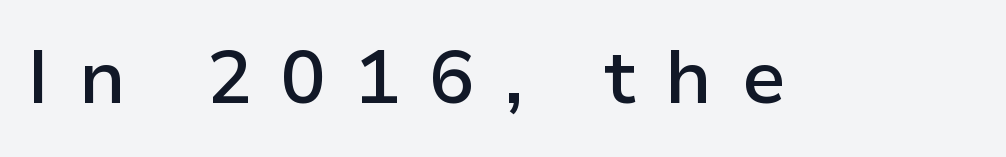
{"serif": "no", "italic": "no", "bold": "semi", "weight": "semibold", "width": "normal", "stroke_contrast": "low", "x_height": "medium", "monospaced": "no", "underline": "no", "letter_spacing": "wide", "letter_spacing_em": 0.39, "glyph_px": 75}
